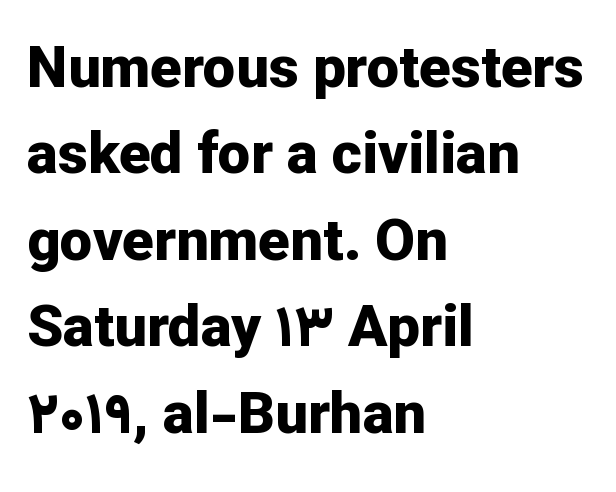
{"serif": "no", "italic": "no", "bold": "yes", "weight": "bold", "width": "normal", "stroke_contrast": "low", "x_height": "medium", "monospaced": "no", "underline": "no", "align": "left", "line_spacing": "normal", "line_spacing_ratio": 1.49, "letter_spacing": "normal", "letter_spacing_em": 0.0, "glyph_px": 58}
